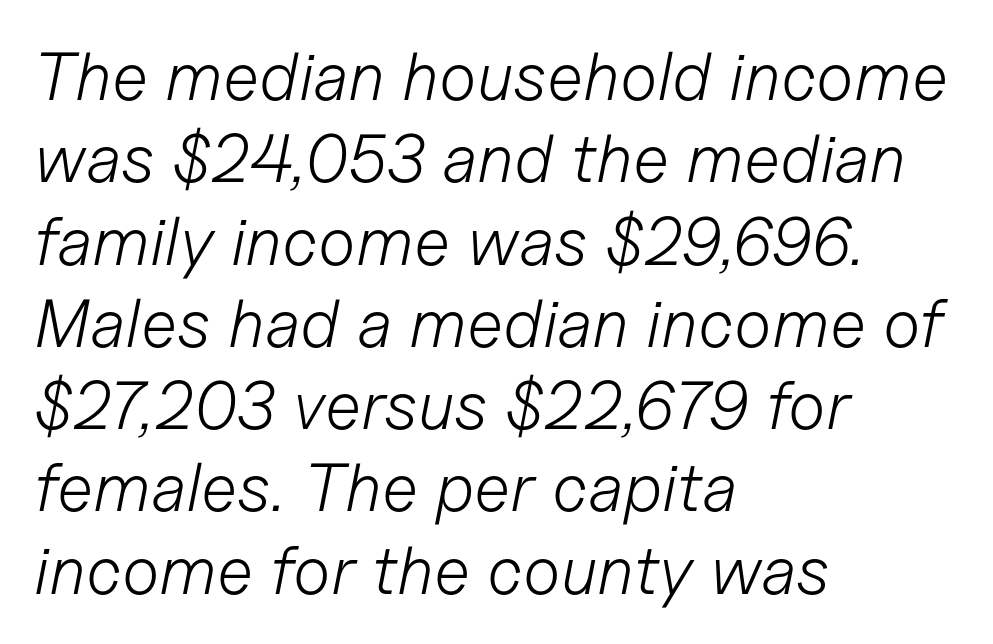
The image shows 68 px light type, italic (leaning right); set left-aligned, line spacing 1.21x, normal letter spacing, not underlined; low stroke contrast and a medium x-height.
